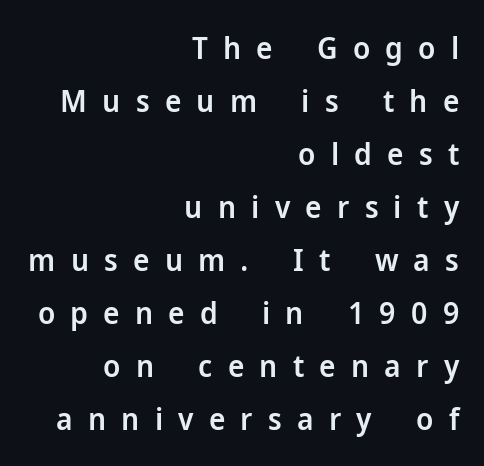
{"serif": "no", "italic": "no", "bold": "semi", "weight": "semibold", "width": "normal", "stroke_contrast": "low", "x_height": "medium", "monospaced": "no", "underline": "no", "align": "right", "line_spacing_ratio": 1.71, "letter_spacing": "wide", "letter_spacing_em": 0.49, "glyph_px": 31}
